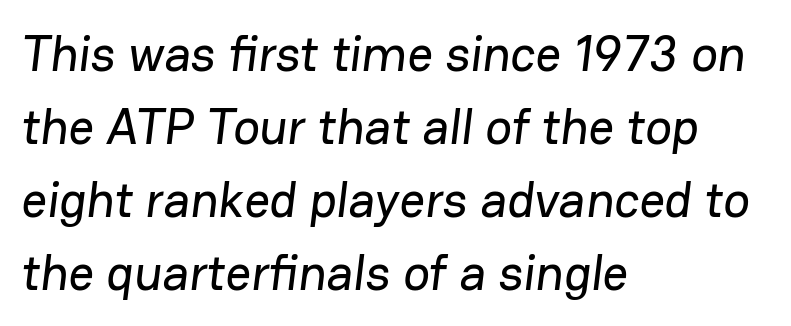
The image shows 50 px sans-serif type; set left-aligned, normal line spacing (1.46x), normal letter spacing, not underlined; low stroke contrast and a medium x-height.
